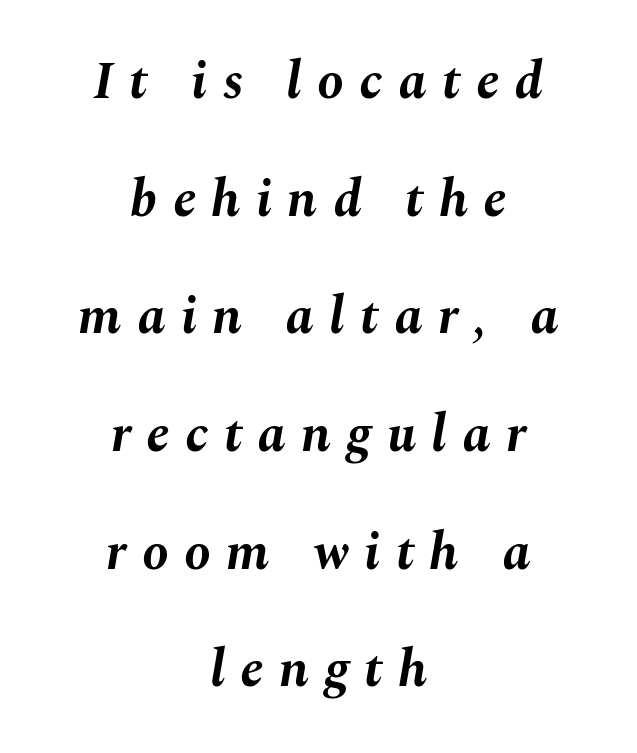
{"italic": "yes", "lean": "right", "slant_degrees": 10, "bold": "yes", "weight": "bold", "width": "normal", "stroke_contrast": "medium", "x_height": "medium", "monospaced": "no", "underline": "no", "align": "center", "line_spacing": "loose", "line_spacing_ratio": 2.22, "letter_spacing": "wide", "letter_spacing_em": 0.29, "glyph_px": 53}
